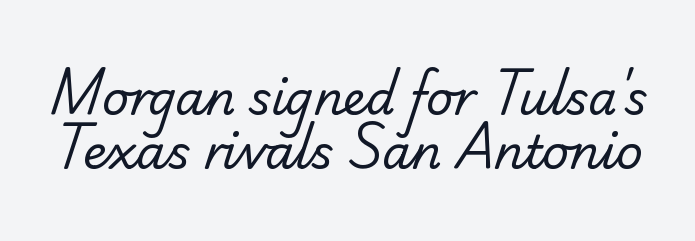
The image shows 46 px regular-weight sans-serif type; set line spacing 1.18x, normal letter spacing, not underlined; low stroke contrast and a small x-height.
